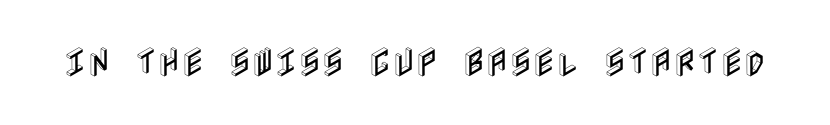
{"italic": "no", "width": "condensed", "x_height": "large", "underline": "no", "letter_spacing": "normal", "letter_spacing_em": 0.0, "glyph_px": 32}
